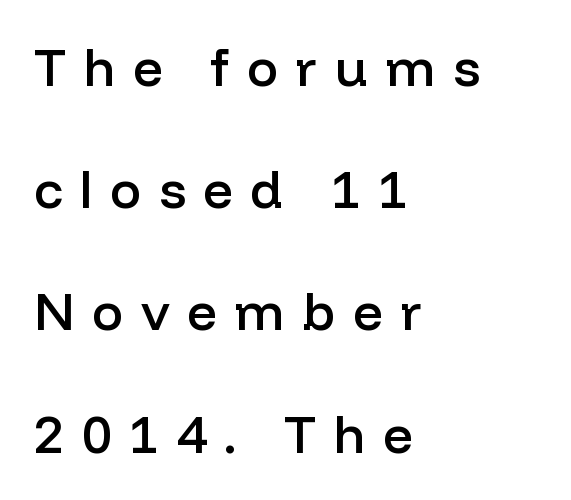
Q: Is the text bold? A: Semi-bold.
Q: Is the text italic (slanted)? A: No, it is upright.
Q: Is the typeface a serif or a sans-serif typeface? A: Sans-serif.
Q: Is the text underlined? A: No.
Q: How is the paragraph aligned? A: Left-aligned.
Q: Is the spacing between letters normal or unusually wide? A: Unusually wide.
Q: Is the spacing between lines tight, normal or loose? A: Loose.
Q: Width (condensed, normal, or wide)? A: Normal.
Q: Stroke contrast? A: Low.
Q: x-height? A: Medium.
Q: Monospaced? A: No.
